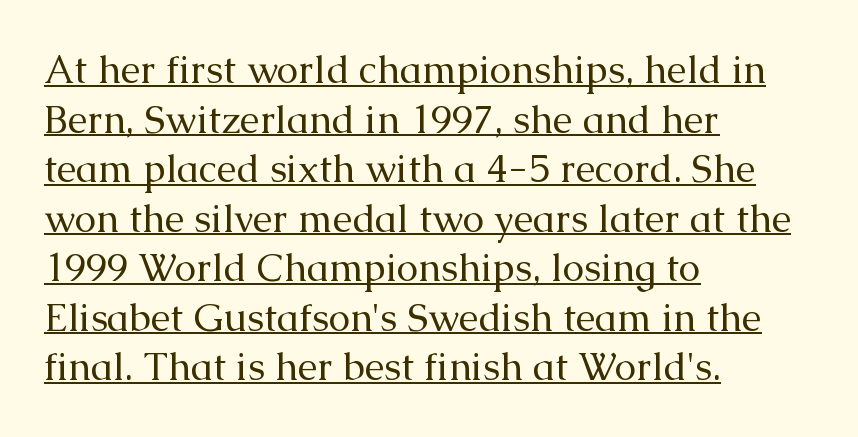
The image shows 39 px regular-weight serif type, upright; set left-aligned, normal line spacing (1.27x), normal letter spacing, underlined; medium stroke contrast and a medium x-height.
